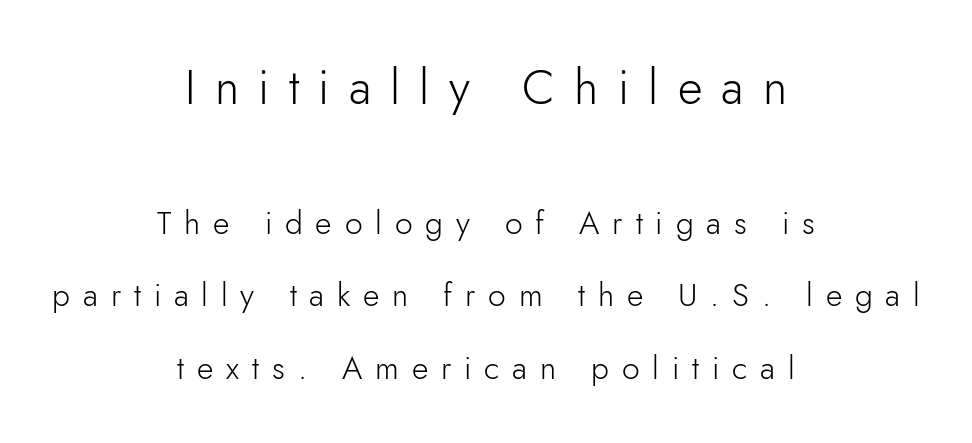
{"serif": "no", "italic": "no", "bold": "no", "weight": "light", "width": "normal", "stroke_contrast": "low", "x_height": "small", "monospaced": "no", "underline": "no", "align": "center", "line_spacing": "loose", "line_spacing_ratio": 2.26, "letter_spacing": "wide", "letter_spacing_em": 0.4, "larger_block": "first", "size_ratio": 1.5, "glyph_px": 48}
